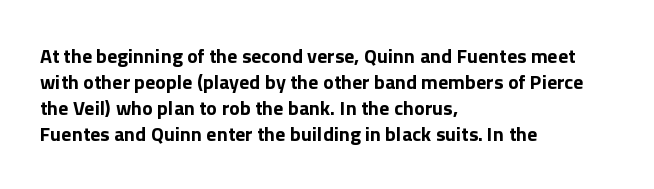
The lettering holds an erect, upright posture throughout. The text block is weighted toward the left margin, trailing off unevenly rightward. The strokes are fattened all the way to bold. Bare-footed words on every line.
